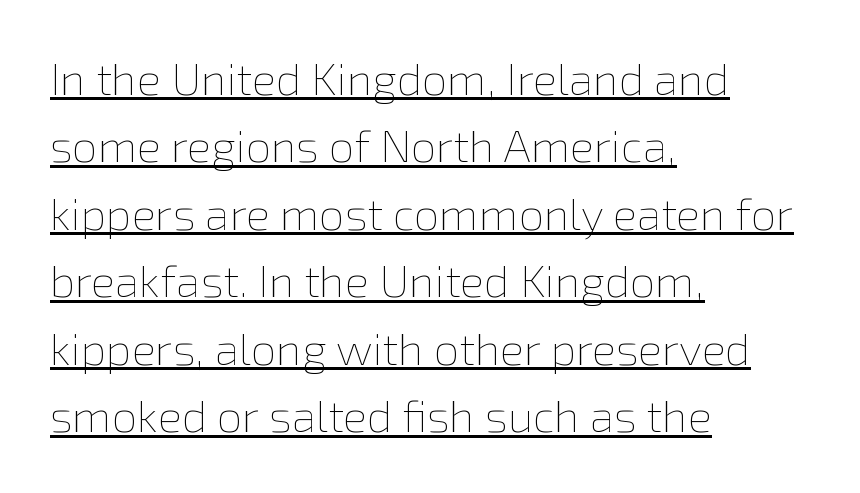
Q: Is the text bold? A: No.
Q: Is the text italic (slanted)? A: No, it is upright.
Q: Is the text underlined? A: Yes.
Q: How is the paragraph aligned? A: Left-aligned.
Q: Is the spacing between letters normal or unusually wide? A: Normal.
Q: Is the spacing between lines tight, normal or loose? A: Normal.
Q: Width (condensed, normal, or wide)? A: Normal.
Q: Stroke contrast? A: Low.
Q: x-height? A: Medium.
Q: Monospaced? A: No.
